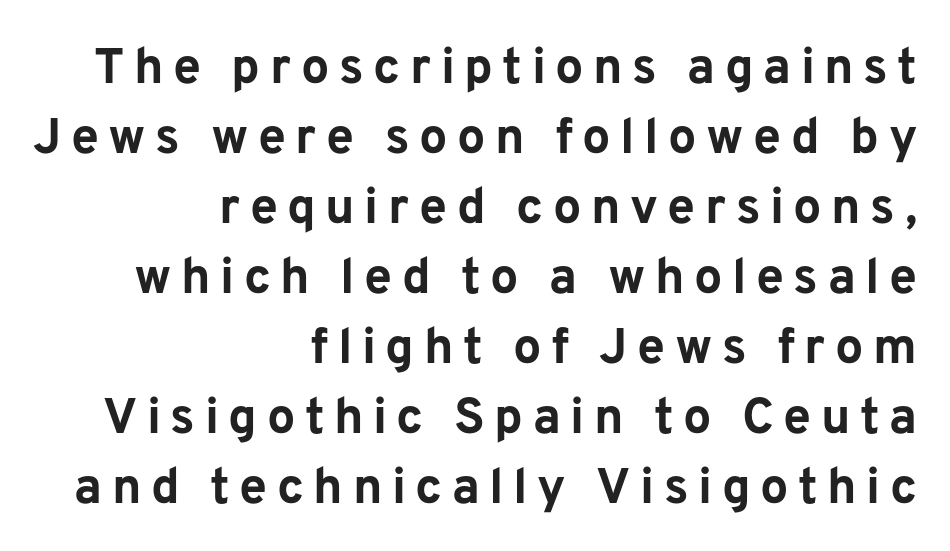
This sample has the flowing, uneven cadence of proportional lettering. A flush-right, rag-left setting is used for this passage. A dark, heavy texture on the line: the type is bold. Grotesque or geometric, the face here clearly has no serifs.
